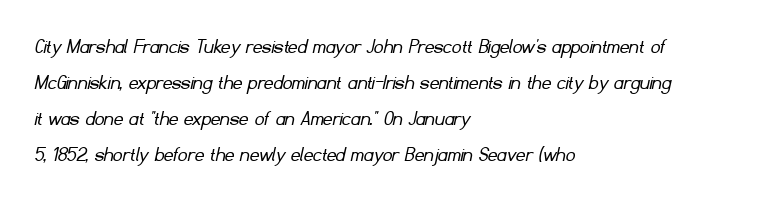
The strokes are not fattened; the text isn't bold. Interline gaps are of average width in this sample. The paragraph has a hard left edge and a soft right edge. The baseline area is clear. The rendering keeps characters at their native spacing.
